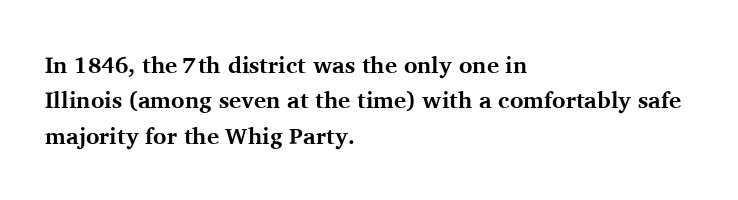
The image shows 23 px bold type, upright; set left-aligned, normal line spacing (1.54x), normal letter spacing, not underlined.
